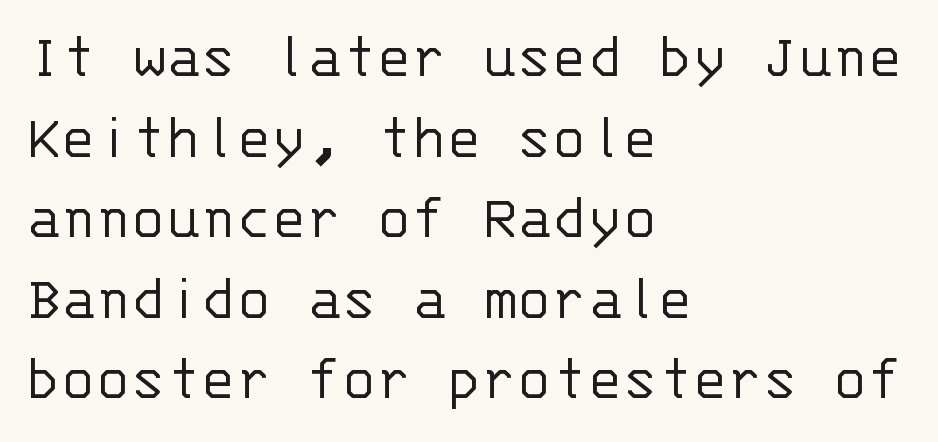
Stroke mass is kept to a normal reading level or below. Words appear dense and cohesive because spacing is normal. The typography opts for an upright posture over an oblique one. The setting favours the left margin, as ordinary paragraphs usually do. A sans-serif font was chosen for this passage. Spacing verdict: monospaced, one width for all characters.
